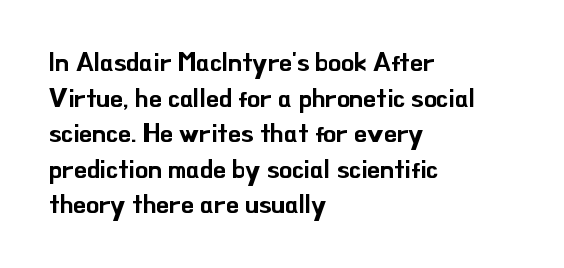
{"italic": "no", "underline": "no", "align": "left", "line_spacing": "normal", "line_spacing_ratio": 1.37, "letter_spacing": "normal", "letter_spacing_em": 0.0, "glyph_px": 26}
